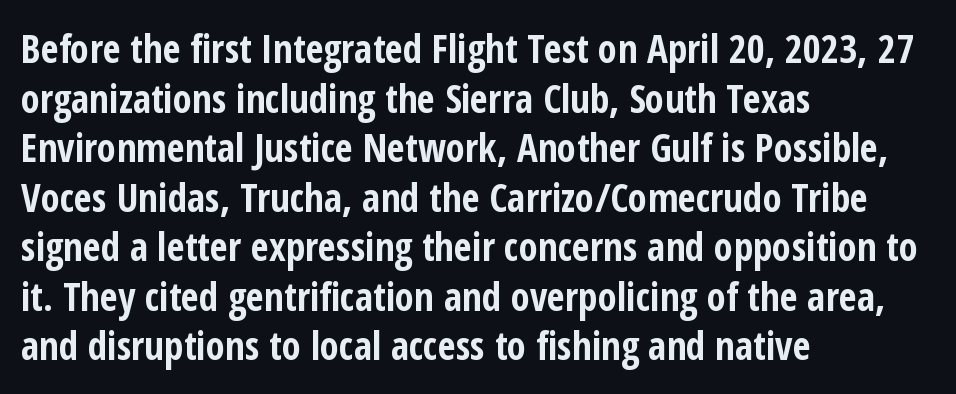
The image shows 39 px bold, condensed sans-serif type, upright; set left-aligned, normal line spacing (1.27x), normal letter spacing, not underlined; low stroke contrast and a medium x-height.
